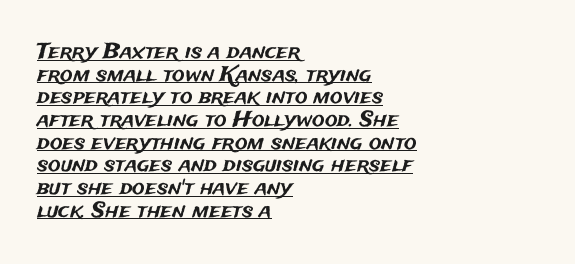
Decoration check: the copy is underlined. Caption: standard tracking, unaltered. Caption: multi-line text, flush left, ragged right. Reading down the column, the eye jumps only a short way to each next line.
